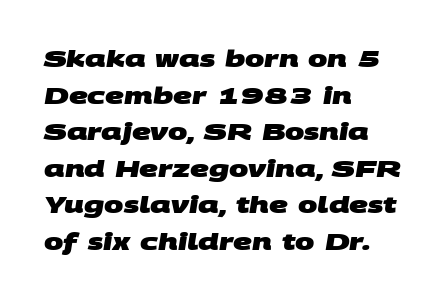
The image shows 23 px bold type; set left-aligned, normal line spacing (1.59x), normal letter spacing, not underlined.
